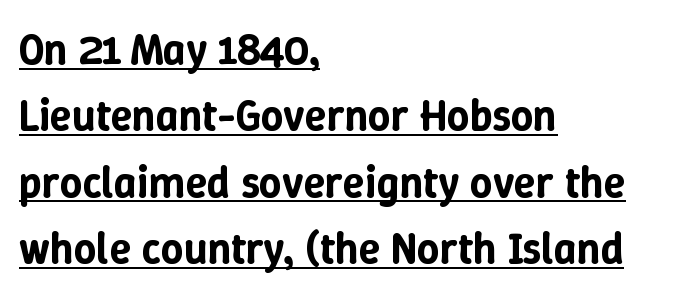
{"italic": "no", "width": "normal", "stroke_contrast": "low", "x_height": "medium", "monospaced": "no", "underline": "yes", "align": "left", "line_spacing": "normal", "line_spacing_ratio": 1.51, "letter_spacing": "normal", "letter_spacing_em": 0.0, "glyph_px": 44}
